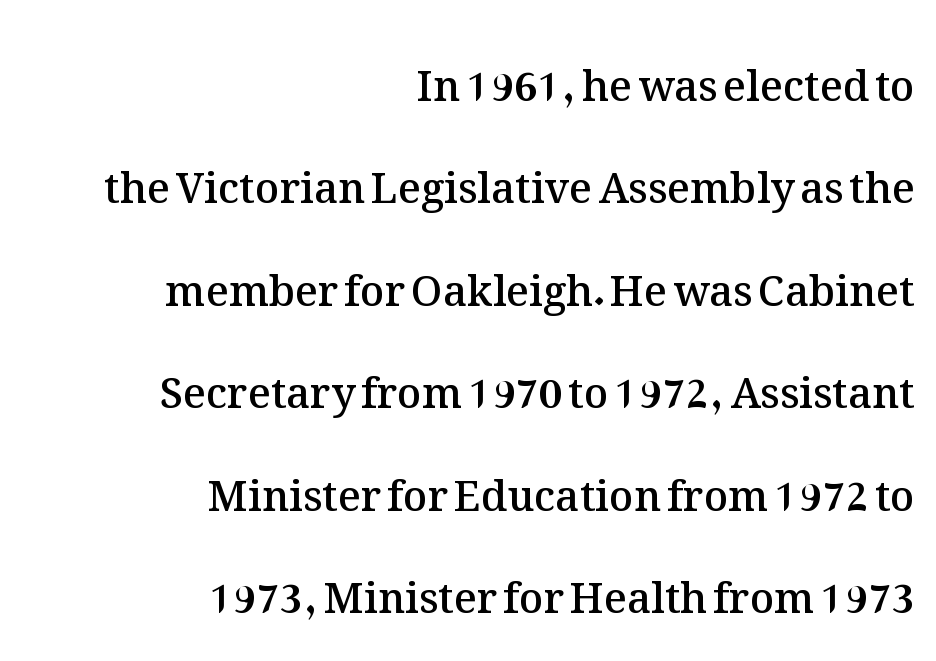
Q: Is the text bold? A: Semi-bold.
Q: Is the text italic (slanted)? A: No, it is upright.
Q: Is the text underlined? A: No.
Q: How is the paragraph aligned? A: Right-aligned.
Q: Is the spacing between letters normal or unusually wide? A: Normal.
Q: Is the spacing between lines tight, normal or loose? A: Loose.
Q: Width (condensed, normal, or wide)? A: Normal.
Q: Stroke contrast? A: Medium.
Q: x-height? A: Medium.
Q: Monospaced? A: No.
